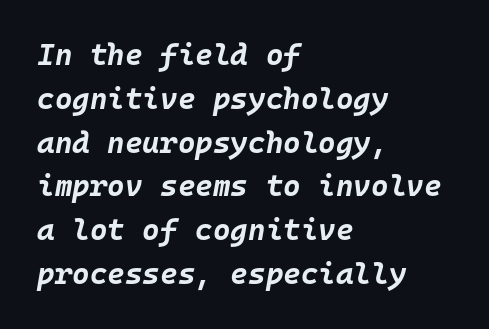
The image shows 30 px bold type, italic (leaning right), monospaced; set left-aligned, normal line spacing (1.46x), normal letter spacing, not underlined; low stroke contrast and a large x-height.
